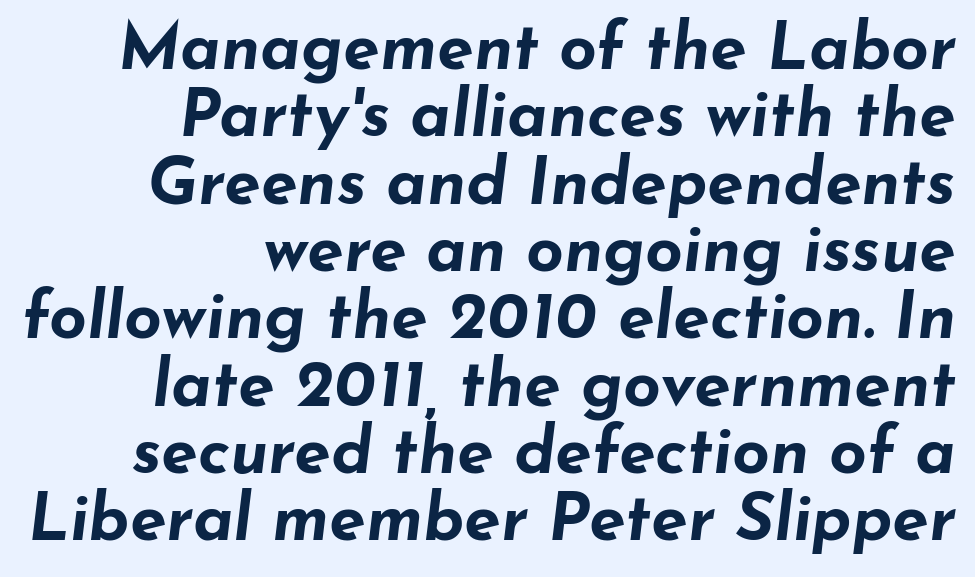
{"italic": "yes", "lean": "right", "slant_degrees": 7, "bold": "yes", "weight": "bold", "width": "wide", "stroke_contrast": "low", "x_height": "small", "monospaced": "no", "underline": "no", "align": "right", "line_spacing": "tight", "line_spacing_ratio": 1.02, "letter_spacing": "normal", "letter_spacing_em": 0.0, "glyph_px": 66}
